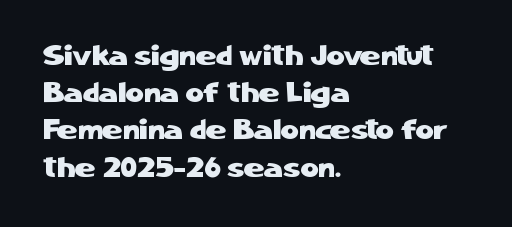
Q: Is the text italic (slanted)? A: No, it is upright.
Q: Is the typeface a serif or a sans-serif typeface? A: Sans-serif.
Q: Is the text underlined? A: No.
Q: How is the paragraph aligned? A: Left-aligned.
Q: Is the spacing between letters normal or unusually wide? A: Normal.
Q: Is the spacing between lines tight, normal or loose? A: Normal.
Q: Width (condensed, normal, or wide)? A: Normal.
Q: Stroke contrast? A: Low.
Q: x-height? A: Medium.
Q: Monospaced? A: No.
